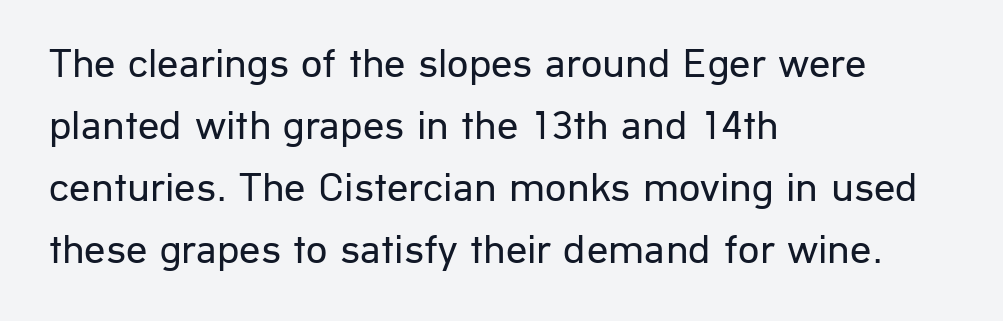
{"serif": "no", "italic": "no", "bold": "no", "weight": "regular", "width": "normal", "stroke_contrast": "low", "x_height": "medium", "monospaced": "no", "underline": "no", "align": "left", "line_spacing": "normal", "line_spacing_ratio": 1.48, "letter_spacing": "normal", "letter_spacing_em": 0.0, "glyph_px": 42}
